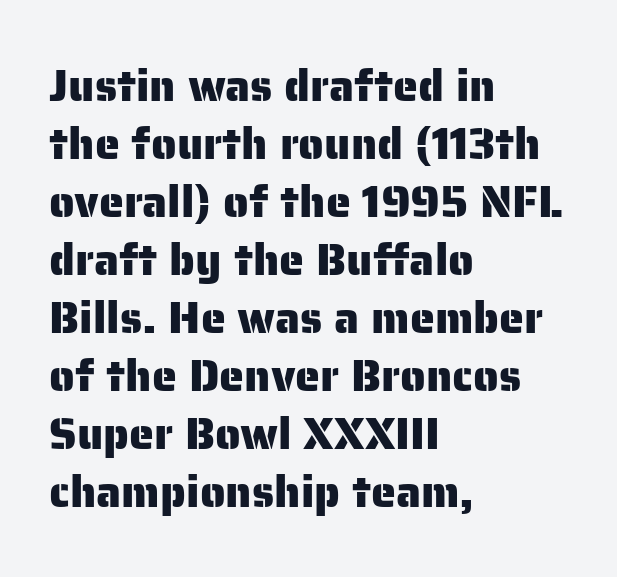
Q: Is the text italic (slanted)? A: No, it is upright.
Q: Is the typeface a serif or a sans-serif typeface? A: Sans-serif.
Q: Is the text underlined? A: No.
Q: How is the paragraph aligned? A: Left-aligned.
Q: Is the spacing between letters normal or unusually wide? A: Normal.
Q: Is the spacing between lines tight, normal or loose? A: Normal.
Q: Width (condensed, normal, or wide)? A: Normal.
Q: Stroke contrast? A: Low.
Q: x-height? A: Medium.
Q: Monospaced? A: No.
